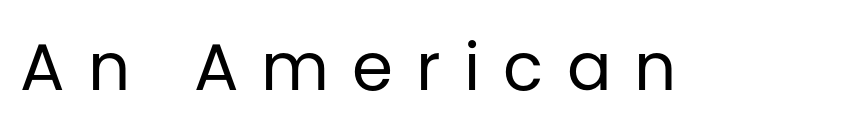
A typesetter would label this face a sans. If you drew a line through each stem, it would be perfectly vertical. A typesetter would call this proportional, since set widths differ per character. Is the type heavy? It reads as light-to-regular instead. The foot of each line stays bare and open. A typesetter would call this heavily tracked-out type.
